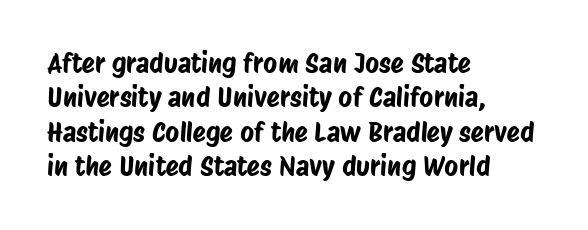
The image shows 27 px text type; set left-aligned, normal line spacing (1.27x), normal letter spacing, not underlined.
